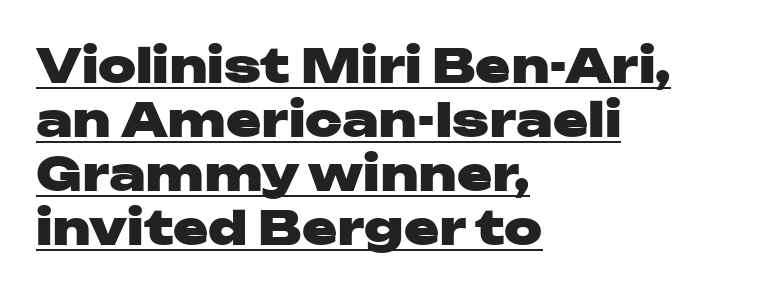
Each glyph is drawn with heavy, bold strokes. The rendering shows plain stroke endings on the letterforms — a sans-serif design. Quick note: underline on. Regarding leading, the lines here are crowded together. The line texture is even and compact thanks to regular tracking. Short and long lines alike share a common starting point at left.
